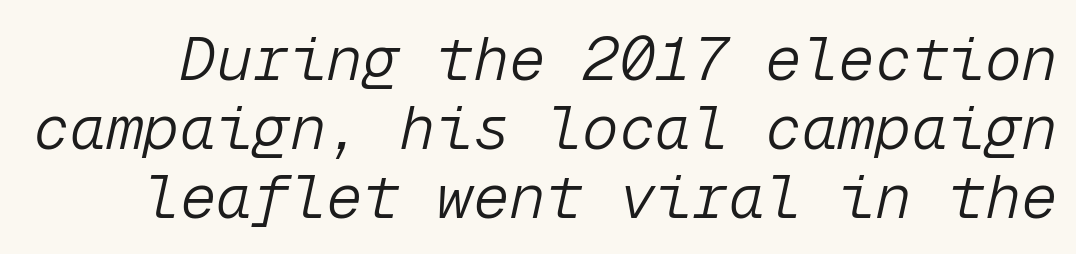
The image shows 61 px light type, italic (leaning right), monospaced; set tight line spacing (1.13x), normal letter spacing, not underlined; low stroke contrast and a medium x-height.
